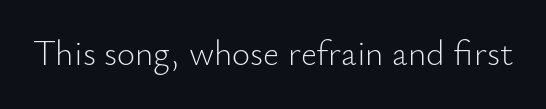
Q: Is the text bold? A: No.
Q: Is the text italic (slanted)? A: No, it is upright.
Q: Is the typeface a serif or a sans-serif typeface? A: Sans-serif.
Q: Is the text underlined? A: No.
Q: Is the spacing between letters normal or unusually wide? A: Normal.
Q: Width (condensed, normal, or wide)? A: Normal.
Q: Stroke contrast? A: Low.
Q: x-height? A: Small.
Q: Monospaced? A: No.
